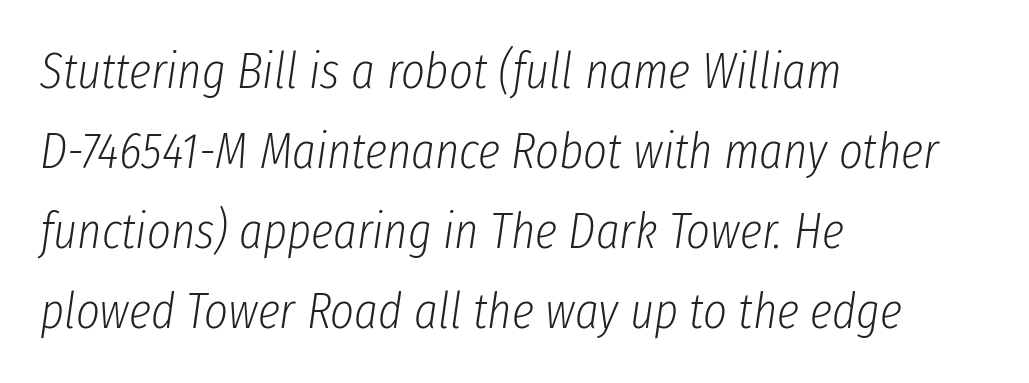
There is no visible air inserted between adjacent glyphs. Caption: multi-line text, flush left, ragged right. Check under the words: just untouched page. The text carries the slant typical of an italic or oblique font. One glance says typical: line gaps are just what's usual.
